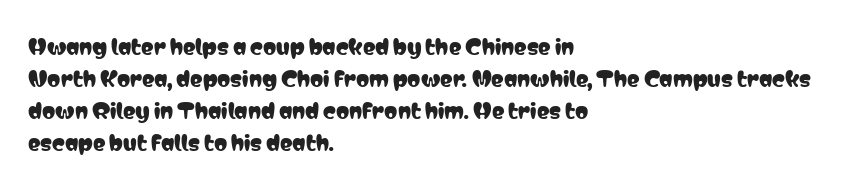
Layout note: lines flush left. The string is rendered with underlining switched off. The line texture is even and compact thanks to regular tracking. A roman cut, with each character standing at attention. The space between consecutive lines is moderate.
